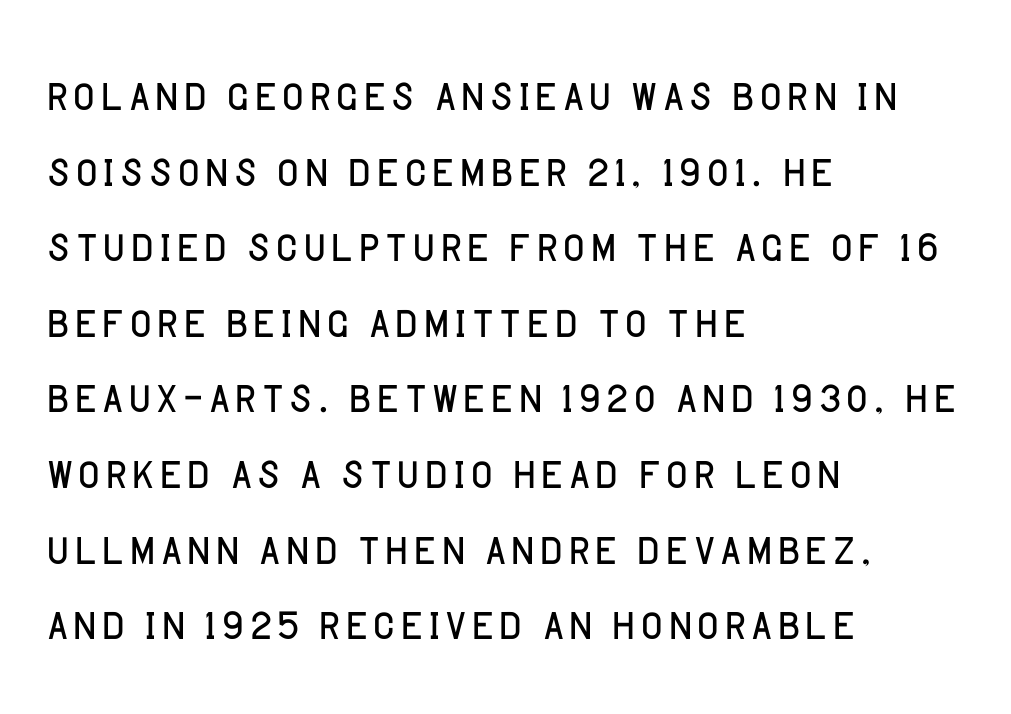
Q: Is the text bold? A: No.
Q: Is the text italic (slanted)? A: No, it is upright.
Q: Is the typeface a serif or a sans-serif typeface? A: Sans-serif.
Q: Is the text underlined? A: No.
Q: How is the paragraph aligned? A: Left-aligned.
Q: Is the spacing between letters normal or unusually wide? A: Normal.
Q: Is the spacing between lines tight, normal or loose? A: Normal.
Q: Width (condensed, normal, or wide)? A: Normal.
Q: Stroke contrast? A: Low.
Q: x-height? A: Large.
Q: Monospaced? A: No.
